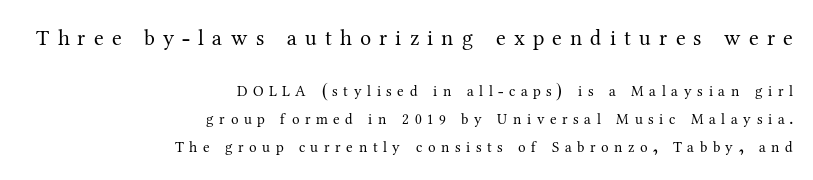
A typesetter would call this heavily tracked-out type. Stems and bowls with no extra thickness — not bold. Plain, unruled lines of type. Is there any slant? The stems are plumb. The block sitting higher on the canvas is the one with enlarged characters. These lines stack with their right ends in a neat column.
